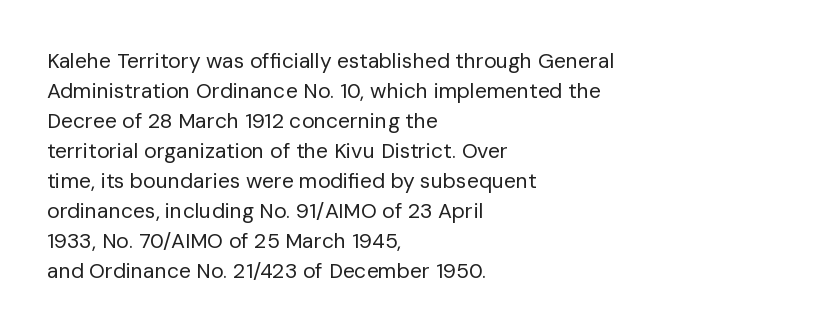
{"italic": "no", "bold": "no", "underline": "no", "align": "left", "line_spacing": "normal", "line_spacing_ratio": 1.43, "letter_spacing": "normal", "letter_spacing_em": 0.0, "glyph_px": 21}
